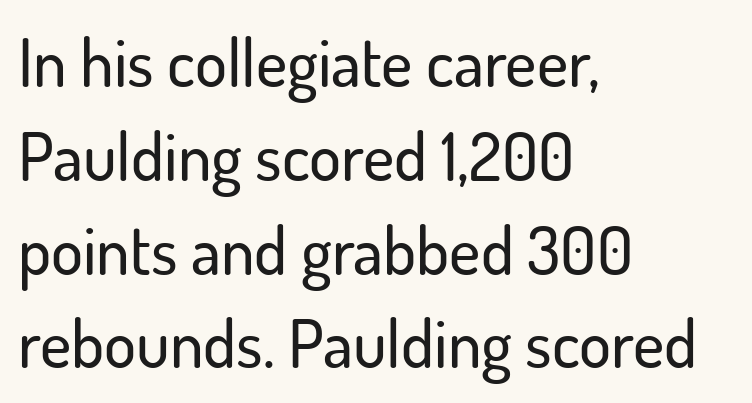
Descender tails drop into unmarked territory. What kind of face is this? One without serifs — a sans. The lines sit at an ordinary, default distance from one another. These lines were composed using upright roman letters. How are the letters spaced? Ordinarily, with no added tracking.
